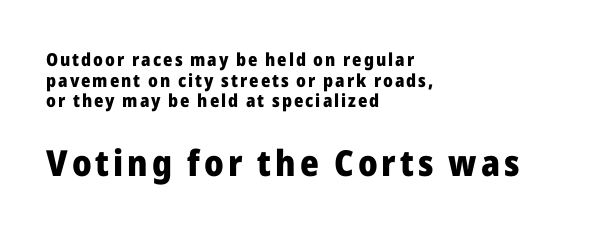
The image shows 36 px heavy sans-serif type, upright; set left-aligned, tight line spacing (1.15x), not underlined; the second (bottom) block is 2.0x larger; low stroke contrast and a medium x-height.
